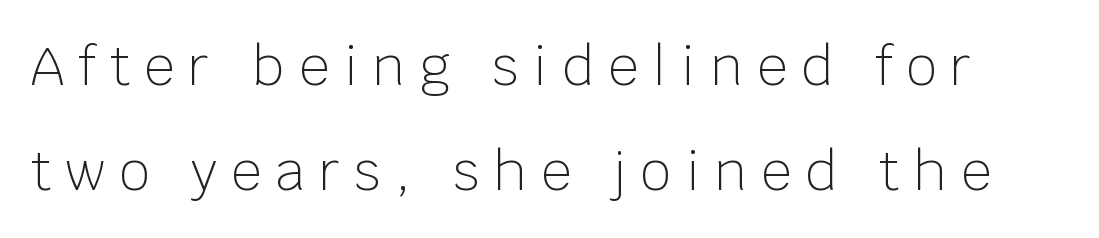
{"serif": "no", "italic": "no", "bold": "no", "weight": "light", "width": "normal", "stroke_contrast": "low", "x_height": "large", "monospaced": "no", "underline": "no", "line_spacing": "loose", "line_spacing_ratio": 1.99, "letter_spacing": "wide", "letter_spacing_em": 0.27, "glyph_px": 53}
